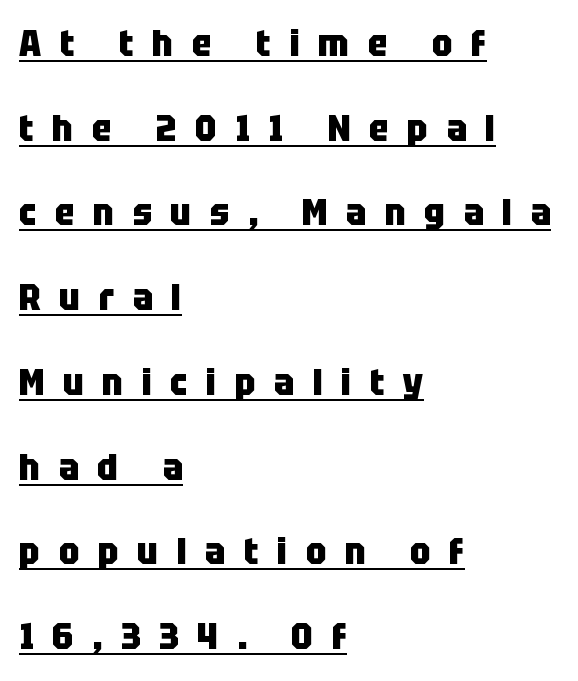
The passage is arranged the way most books set body copy — flush left. The designer went with a sans here, leaving each stem footless. This sample has the flowing, uneven cadence of proportional lettering. Vertical strokes here are truly vertical.
